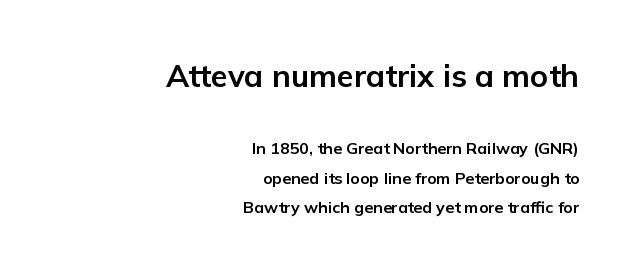
Check under the words: just untouched page. Notice how the stems are strictly vertical — no italics here. The passage shown is typed in a proportional face where columns would drift. These lines keep a tight, regular rhythm from letter to letter.
